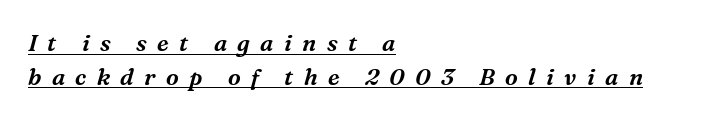
The image shows 23 px text type, italic (leaning right); set left-aligned, normal line spacing (1.47x), unusually wide letter spacing (+0.45 em), underlined.
